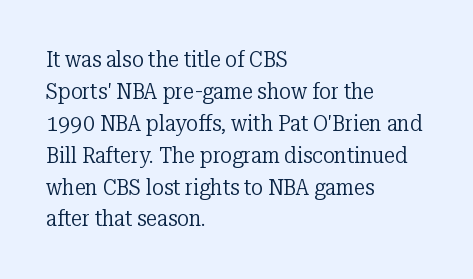
{"italic": "no", "bold": "no", "underline": "no", "align": "left", "line_spacing": "normal", "line_spacing_ratio": 1.45, "letter_spacing": "normal", "letter_spacing_em": 0.0, "glyph_px": 22}
